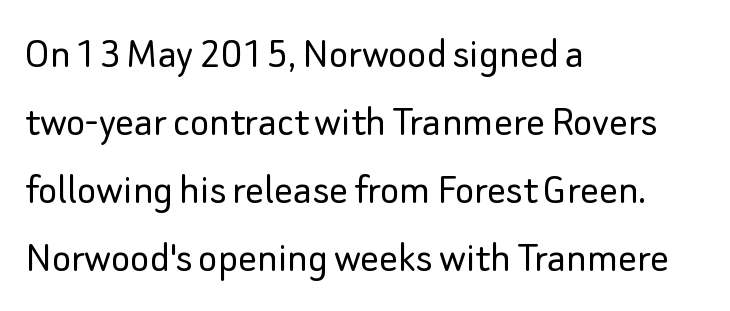
The image shows 46 px light sans-serif type, upright; set left-aligned, normal line spacing (1.48x), normal letter spacing, not underlined; low stroke contrast and a small x-height.
